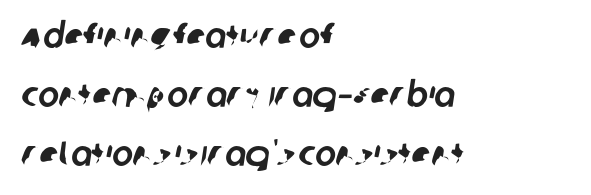
Spacing between characters is what you'd get straight out of the box. The face used here is proportionally spaced, like ordinary book or web type. Type style note: lacks serifs. Visually the block forms a straight wall on the left and a jagged coastline on the right.
